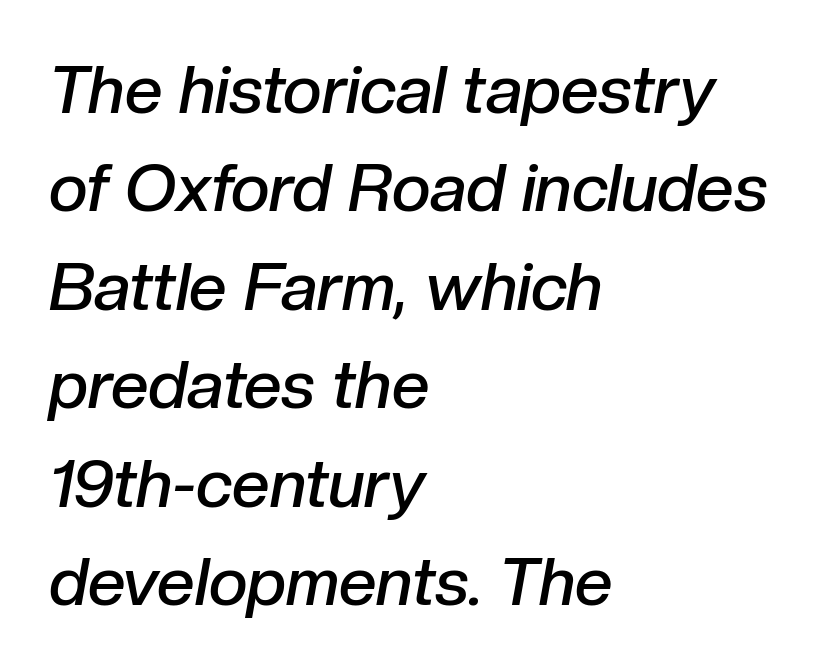
{"italic": "yes", "lean": "right", "slant_degrees": 10, "bold": "semi", "weight": "semibold", "width": "normal", "stroke_contrast": "low", "x_height": "medium", "monospaced": "no", "underline": "no", "align": "left", "line_spacing": "normal", "line_spacing_ratio": 1.47, "letter_spacing": "normal", "letter_spacing_em": 0.0, "glyph_px": 67}
